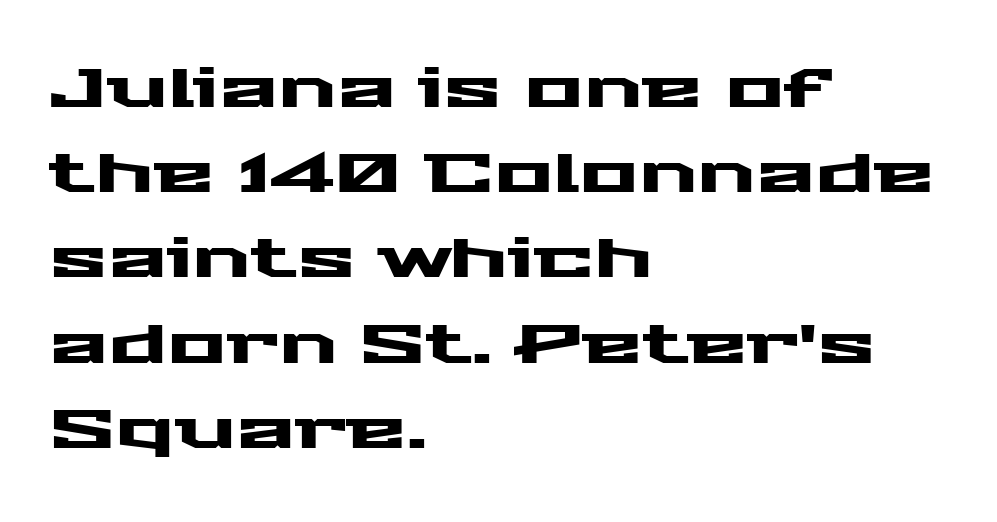
Teacher's note: observe the even left margin — that is flush-left alignment. The font family rendered here belongs to the sans-serif group. Nope, not italic — everything's standing straight. Default kerning and tracking; the words read as compact shapes. Plain, unruled lines of type.
